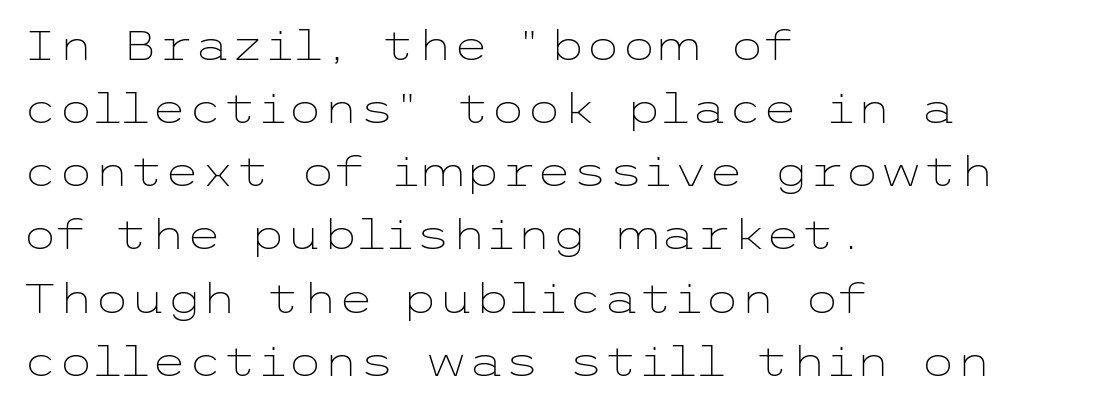
{"serif": "no", "italic": "no", "bold": "no", "weight": "light", "width": "wide", "stroke_contrast": "low", "x_height": "medium", "underline": "no", "align": "left", "line_spacing": "normal", "line_spacing_ratio": 1.54, "letter_spacing": "normal", "letter_spacing_em": 0.0, "glyph_px": 41}
